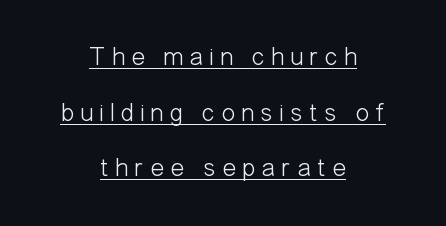
A centered setting, common on invitations and titles, is used for this passage. When letters stand straight like this, we call the style roman or upright. A continuous stroke trails under the words, as in a hyperlink. Horizontal bands of white between lines are thick stripes. Here the glyphs are tracked loosely, breaking word shapes into spaced letters.
